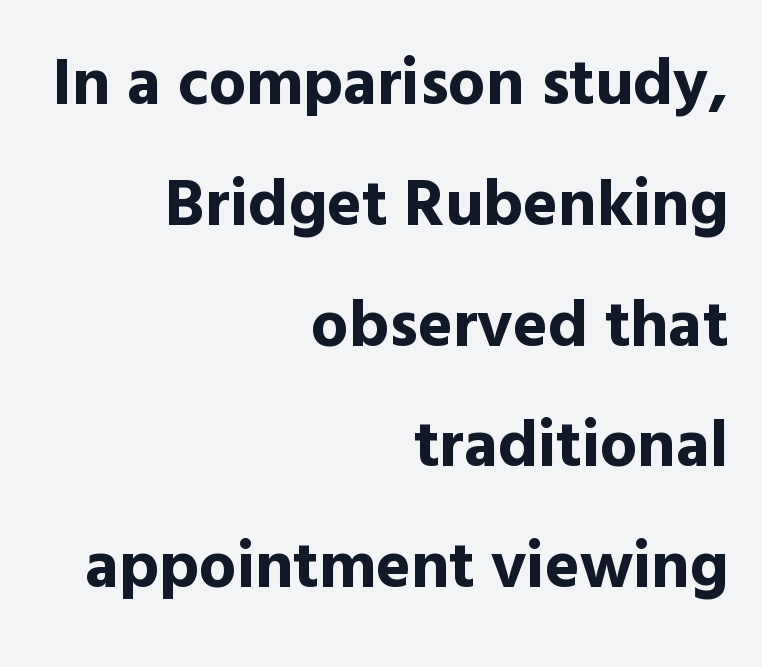
These lines keep a tight, regular rhythm from letter to letter. The baseline area is clear. A typesetter would call this proportional, since set widths differ per character. As a designer I'd log this as weight 700, bold. If you drew a ruler down the right edge, every line would touch it. Ascenders rise straight up at ninety degrees.
